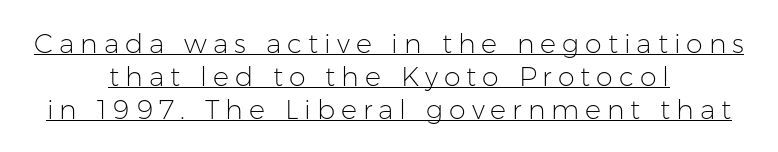
Q: Is the text bold? A: No.
Q: Is the text italic (slanted)? A: No, it is upright.
Q: Is the text underlined? A: Yes.
Q: How is the paragraph aligned? A: Centered.
Q: Is the spacing between letters normal or unusually wide? A: Unusually wide.
